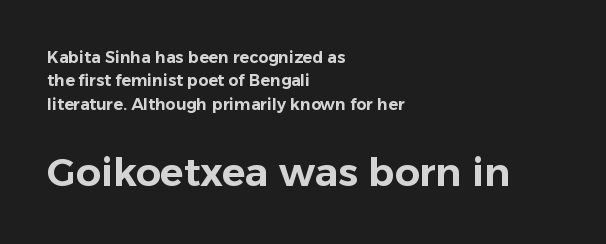
The image shows 39 px sans-serif type, upright; set left-aligned, normal line spacing (1.46x), normal letter spacing, not underlined; the second (bottom) block is 2.44x larger; low stroke contrast and a medium x-height.
